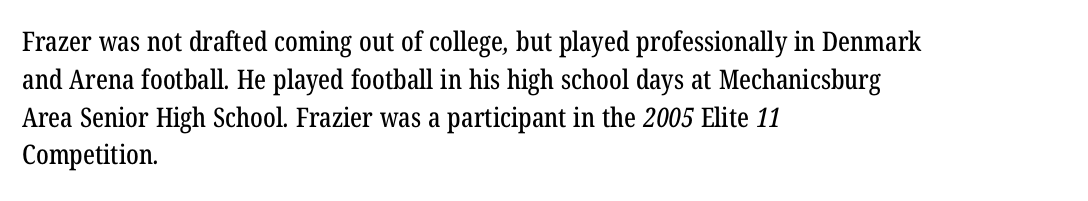
The image shows 27 px text type; set left-aligned, normal line spacing (1.4x), normal letter spacing, not underlined.
